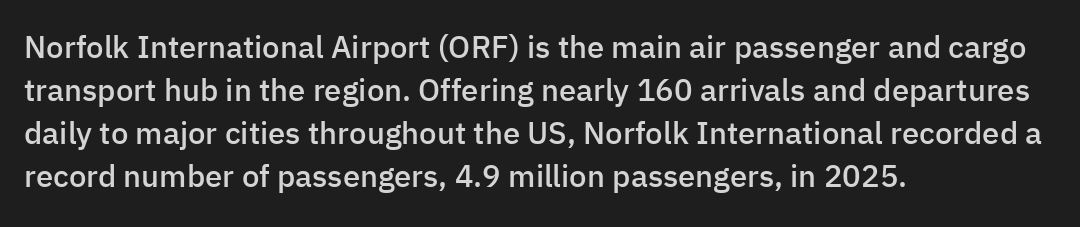
The block of text has a typical density, with ordinary space between rows. Here the glyphs are tracked normally, forming tight word shapes. These lines were composed using upright roman letters. Descenders are the only things crossing below the line.
